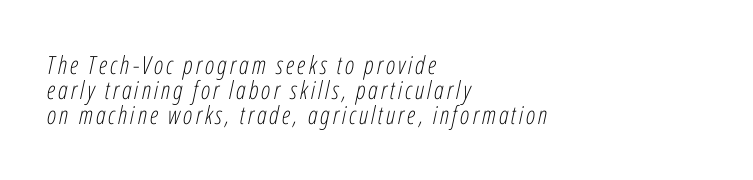
Each line starts at the same left margin while the right side varies. The vertical gap from one line to the next is small. The gap between lines stays unmarked. This is not heavy type; no bold has been used. If you drew a line through each stem, it would be angled.
